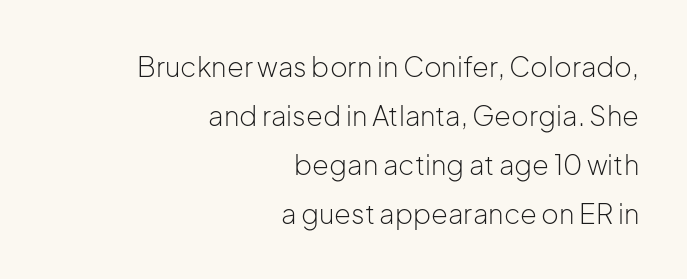
The image shows 27 px text type, upright; set right-aligned, line spacing 1.82x, normal letter spacing, not underlined.
